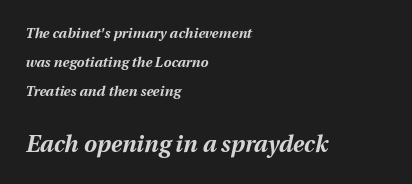
The specimen reads as italic at a glance. Reading down the block, your eye returns to a fixed left position each line. Short note: letters normally spaced. Type size steps up from the first block to the second.
